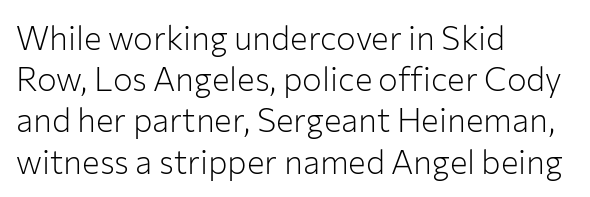
Q: Is the text bold? A: No.
Q: Is the text italic (slanted)? A: No, it is upright.
Q: Is the typeface a serif or a sans-serif typeface? A: Sans-serif.
Q: Is the text underlined? A: No.
Q: How is the paragraph aligned? A: Left-aligned.
Q: Is the spacing between letters normal or unusually wide? A: Normal.
Q: Is the spacing between lines tight, normal or loose? A: Normal.
Q: Width (condensed, normal, or wide)? A: Normal.
Q: Stroke contrast? A: Low.
Q: x-height? A: Medium.
Q: Monospaced? A: No.
